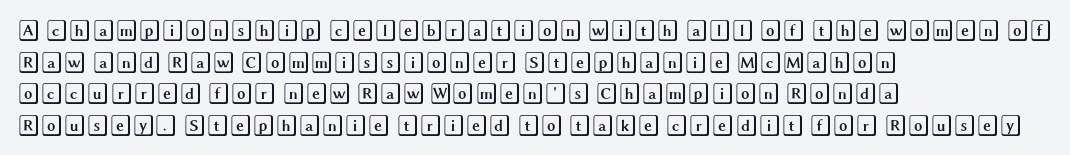
Q: Is the text italic (slanted)? A: No, it is upright.
Q: Is the text underlined? A: No.
Q: How is the paragraph aligned? A: Left-aligned.
Q: Is the spacing between letters normal or unusually wide? A: Normal.
Q: Is the spacing between lines tight, normal or loose? A: Normal.
